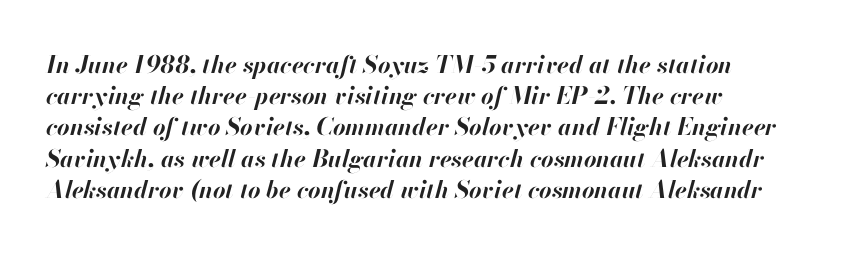
The image shows 24 px bold type, italic (leaning right); set left-aligned, normal line spacing (1.3x), normal letter spacing, not underlined.
